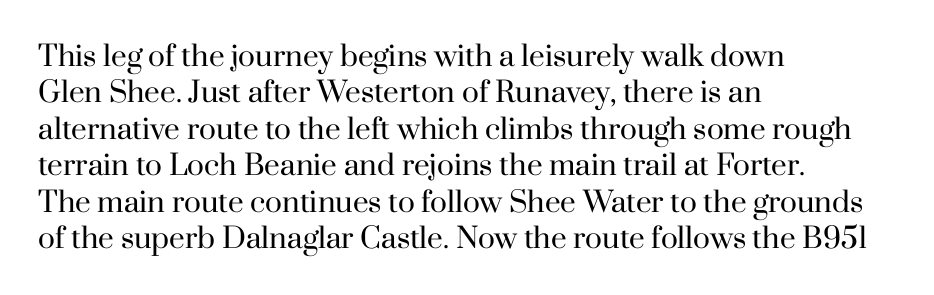
The image shows 28 px regular-weight serif type, upright; set left-aligned, normal line spacing (1.3x), normal letter spacing, not underlined; high stroke contrast and a small x-height.
